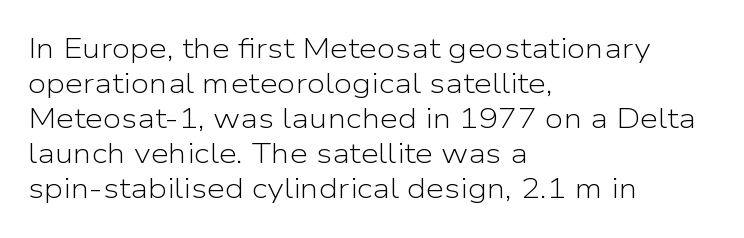
{"serif": "no", "italic": "no", "bold": "no", "weight": "light", "width": "normal", "stroke_contrast": "low", "x_height": "medium", "monospaced": "no", "underline": "no", "align": "left", "line_spacing_ratio": 1.21, "letter_spacing": "normal", "letter_spacing_em": 0.0, "glyph_px": 29}
